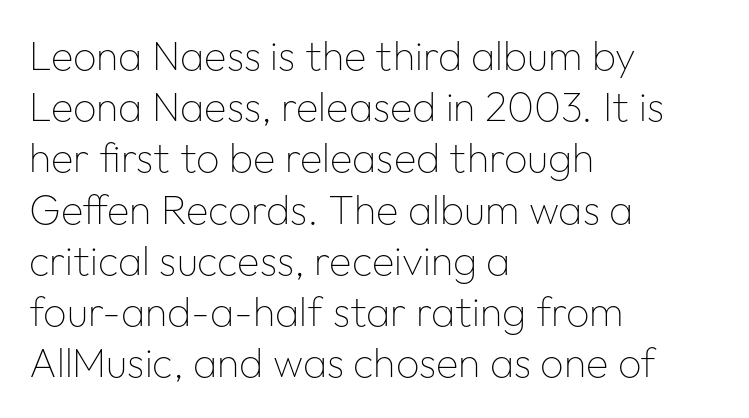
{"serif": "no", "italic": "no", "bold": "no", "weight": "thin", "width": "normal", "stroke_contrast": "low", "x_height": "medium", "monospaced": "no", "underline": "no", "align": "left", "line_spacing": "normal", "line_spacing_ratio": 1.25, "letter_spacing": "normal", "letter_spacing_em": 0.0, "glyph_px": 41}
